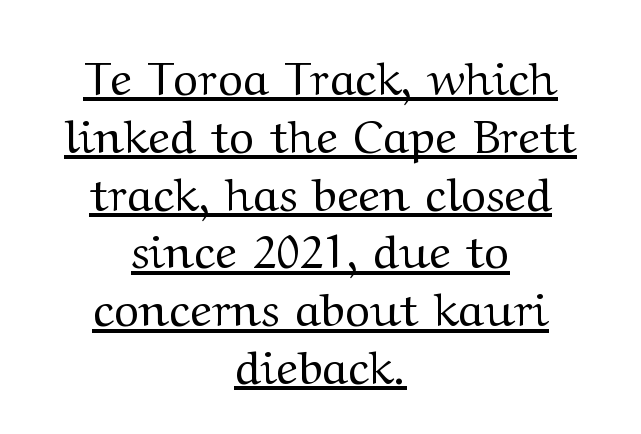
Serifs: yes, visible at the terminals of the letterforms. Stem width sits at or under what a default text font uses. Varying glyph widths throughout — classic text-font behaviour. The rendering keeps characters at their native spacing.
